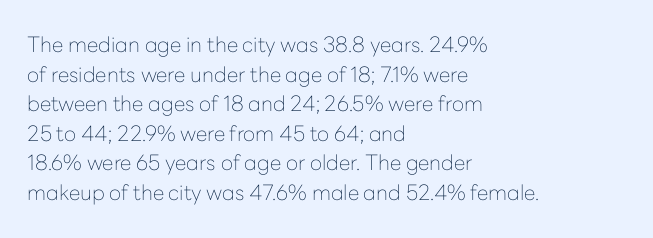
{"italic": "no", "bold": "no", "underline": "no", "align": "left", "line_spacing": "normal", "line_spacing_ratio": 1.41, "letter_spacing": "normal", "letter_spacing_em": 0.0, "glyph_px": 21}
